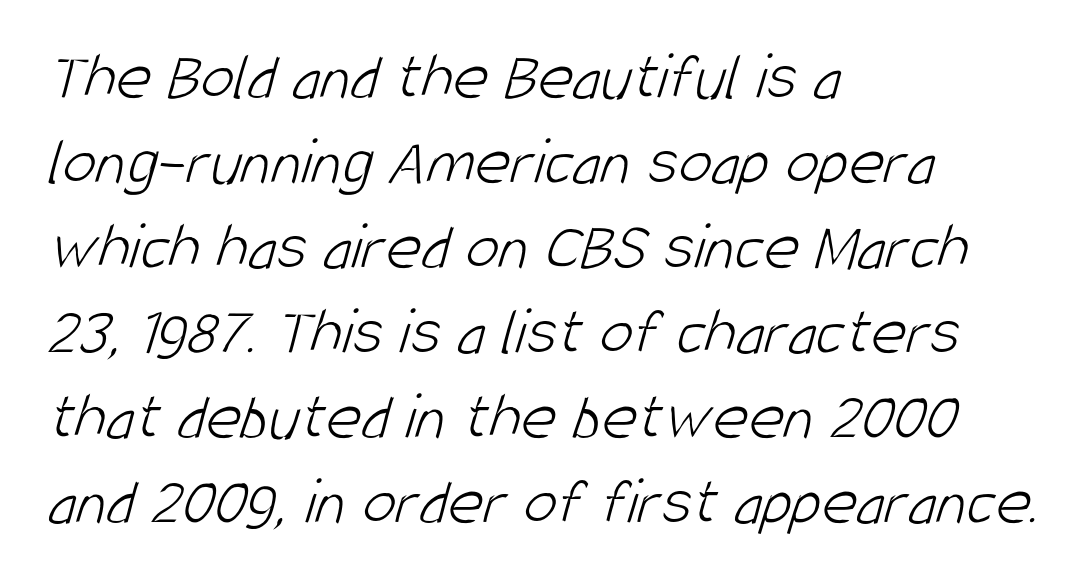
Font category for this specimen: sans-serif. If you drew a ruler down the left edge, every line would touch it. The face used here is rendered with its standard letterfit. Quick note: underline off. These lines are rendered in a variable-pitch font. Counters stay open thanks to moderate or lighter strokes.
